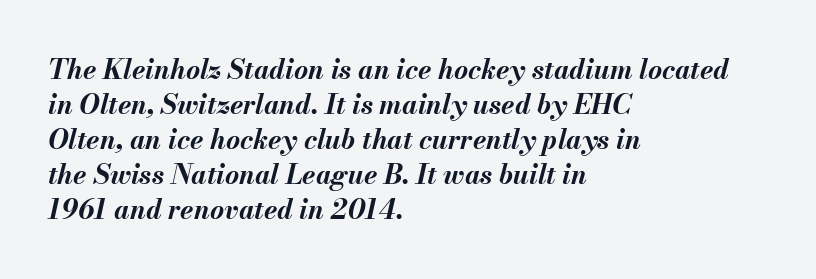
Just letters on the line, the space beneath them empty. A normal amount of white space separates one row of letters from the next. Left-aligned paragraph, ragged on the right. The face used here has the dense, thick strokes of a bold. The rendering applies a slant to the glyphs.
